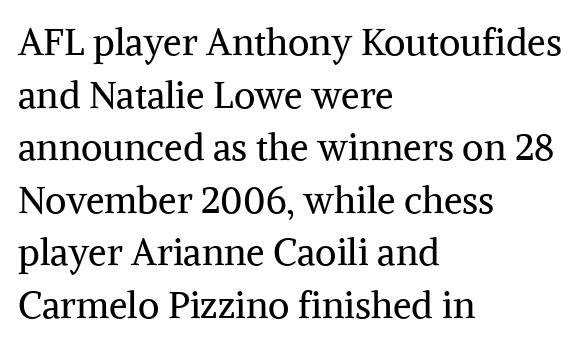
Q: Is the text bold? A: No.
Q: Is the text italic (slanted)? A: No, it is upright.
Q: Is the typeface a serif or a sans-serif typeface? A: Serif.
Q: Is the text underlined? A: No.
Q: How is the paragraph aligned? A: Left-aligned.
Q: Is the spacing between letters normal or unusually wide? A: Normal.
Q: Is the spacing between lines tight, normal or loose? A: Normal.
Q: Width (condensed, normal, or wide)? A: Normal.
Q: Stroke contrast? A: Medium.
Q: x-height? A: Medium.
Q: Monospaced? A: No.
